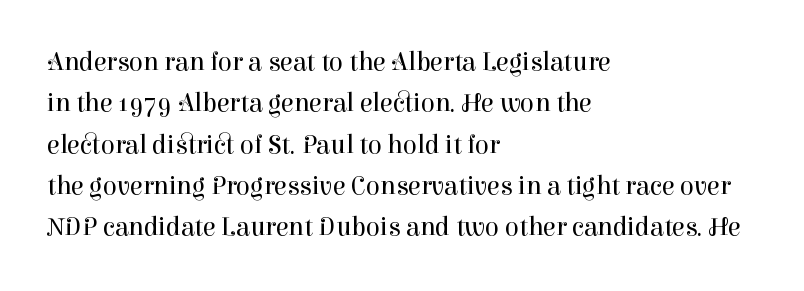
Each stroke keeps to a modest, everyday thickness or less. Whoever set this chose a conventional vertical rhythm. Caption: multi-line text, flush left, ragged right. Underlining? Definitely not there.
